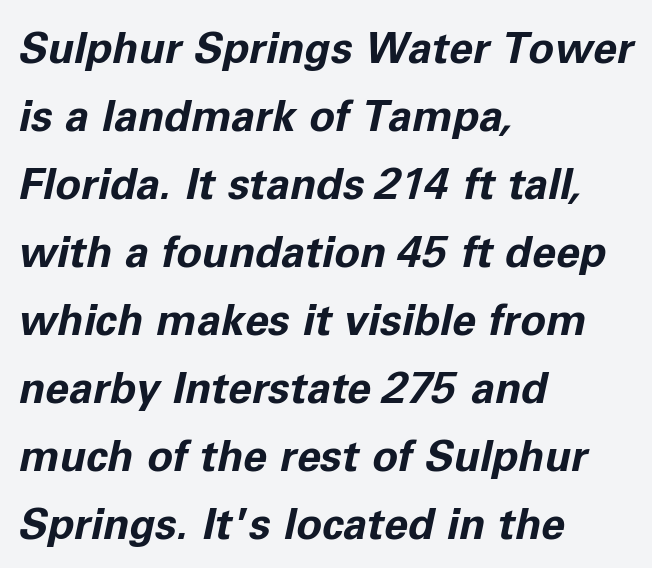
The image shows 43 px bold type, italic (leaning right); set left-aligned, normal line spacing (1.58x), normal letter spacing, not underlined; low stroke contrast and a medium x-height.
